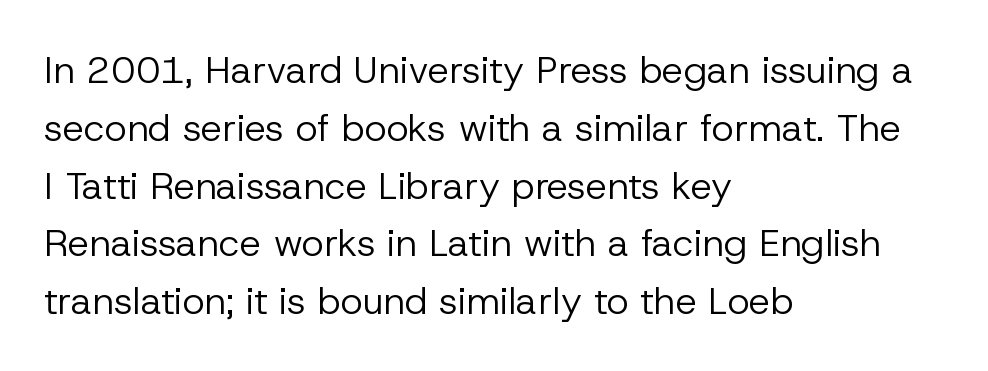
Q: Is the text bold? A: No.
Q: Is the text italic (slanted)? A: No, it is upright.
Q: Is the typeface a serif or a sans-serif typeface? A: Sans-serif.
Q: Is the text underlined? A: No.
Q: How is the paragraph aligned? A: Left-aligned.
Q: Is the spacing between letters normal or unusually wide? A: Normal.
Q: Is the spacing between lines tight, normal or loose? A: Normal.
Q: Width (condensed, normal, or wide)? A: Normal.
Q: Stroke contrast? A: Low.
Q: x-height? A: Medium.
Q: Monospaced? A: No.
